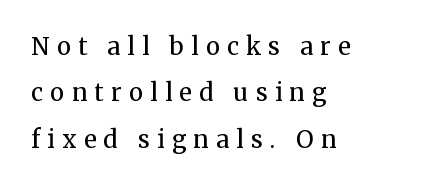
A quiet, ordinary-to-light weight characterises the typeface. The lines are quadded left. No italicization has been applied; the sample stays upright. Notice the wide empty band between every row — that's loose leading.
